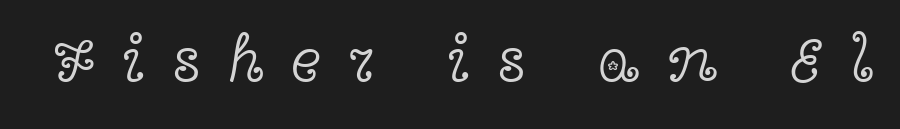
{"serif": "yes", "bold": "no", "weight": "light", "width": "wide", "x_height": "medium", "monospaced": "no", "underline": "no", "letter_spacing": "wide", "letter_spacing_em": 0.41, "glyph_px": 65}
